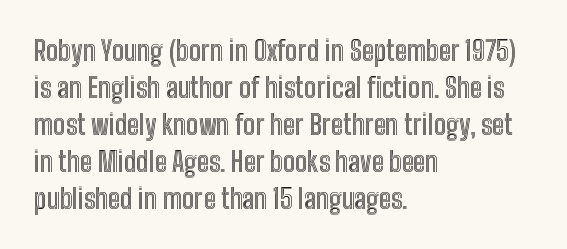
{"italic": "no", "underline": "no", "align": "left", "line_spacing": "normal", "line_spacing_ratio": 1.37, "letter_spacing": "normal", "letter_spacing_em": 0.0, "glyph_px": 27}
